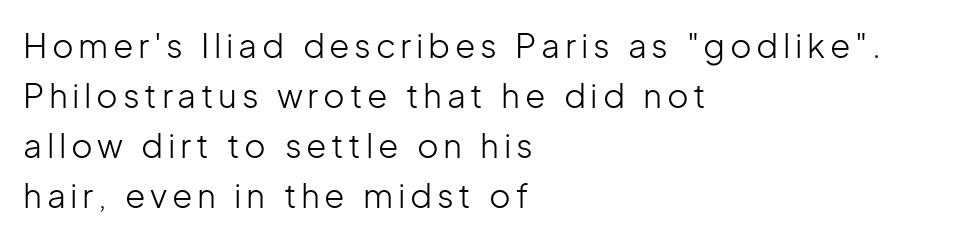
The image shows 33 px light sans-serif type, upright; set left-aligned, normal line spacing (1.52x), not underlined; low stroke contrast and a medium x-height.
